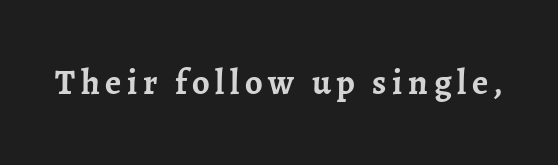
The glyphs have the mass of a bold cut. Bare-footed words on every line. Note: serifs present on the glyphs. Each letter keeps its own natural width here, so spacing adapts to shape. The lettering stays uniformly vertical, giving the passage a roman look.
